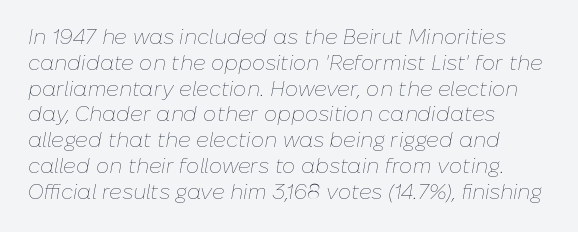
{"italic": "yes", "lean": "right", "slant_degrees": 10, "bold": "no", "underline": "no", "align": "left", "line_spacing_ratio": 1.23, "letter_spacing": "normal", "letter_spacing_em": 0.0, "glyph_px": 21}
